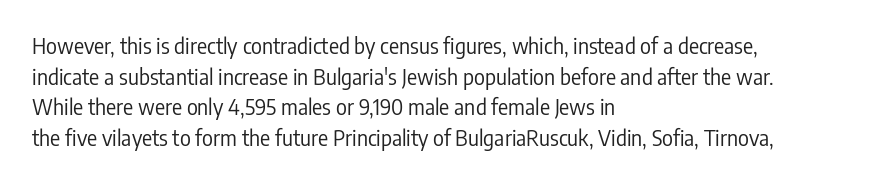
Q: Is the text bold? A: No.
Q: Is the text italic (slanted)? A: No, it is upright.
Q: Is the text underlined? A: No.
Q: How is the paragraph aligned? A: Left-aligned.
Q: Is the spacing between letters normal or unusually wide? A: Normal.
Q: Is the spacing between lines tight, normal or loose? A: Normal.
